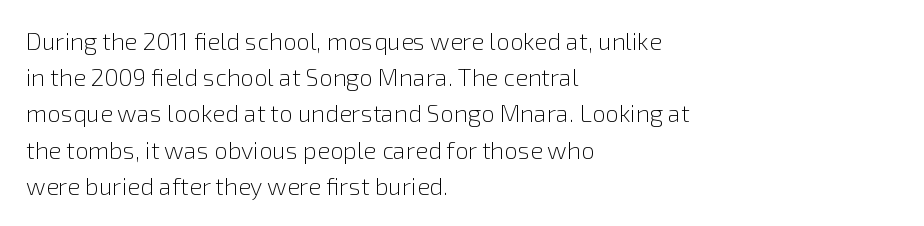
{"italic": "no", "bold": "no", "underline": "no", "align": "left", "line_spacing": "normal", "line_spacing_ratio": 1.51, "letter_spacing": "normal", "letter_spacing_em": 0.0, "glyph_px": 24}
